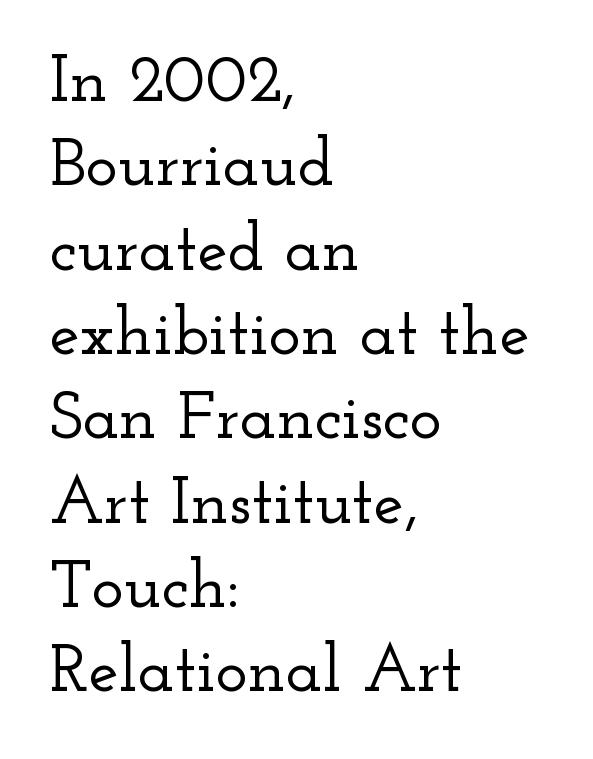
{"serif": "yes", "italic": "no", "width": "wide", "stroke_contrast": "low", "x_height": "small", "monospaced": "no", "underline": "no", "align": "left", "line_spacing_ratio": 1.24, "letter_spacing": "normal", "letter_spacing_em": 0.0, "glyph_px": 68}
